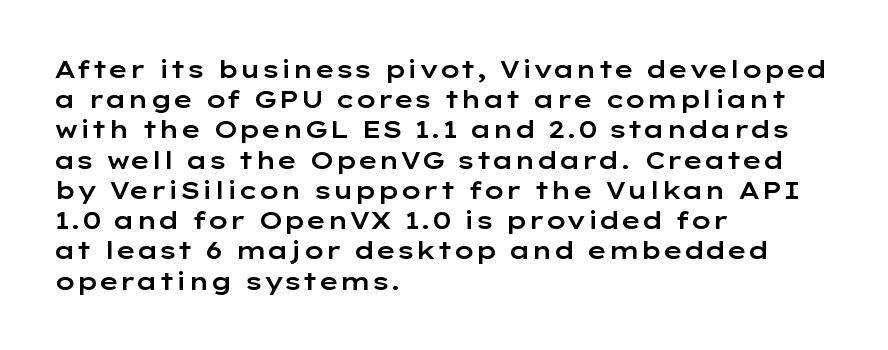
The image shows 24 px text type, upright; set left-aligned, normal line spacing (1.26x), normal letter spacing, not underlined.
